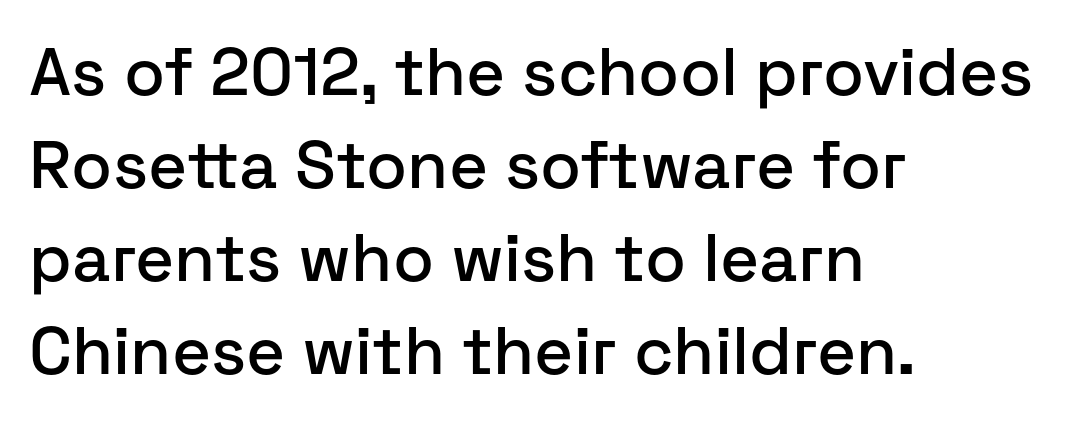
Horizontal bands of white between lines are of average thickness. The space directly below the letters is spotless. Compared with a centered layout, this one pins lines to the left instead. Does extra space separate the letters? No, they use regular spacing. The face used here is a sans, in the tradition of grotesques and geometrics. Varying glyph widths throughout — classic text-font behaviour.
